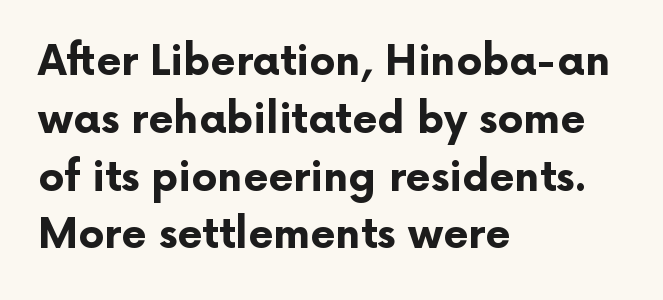
{"serif": "no", "italic": "no", "bold": "yes", "weight": "bold", "width": "normal", "stroke_contrast": "low", "x_height": "medium", "monospaced": "no", "underline": "no", "align": "left", "line_spacing": "normal", "line_spacing_ratio": 1.41, "letter_spacing": "normal", "letter_spacing_em": 0.0, "glyph_px": 41}
